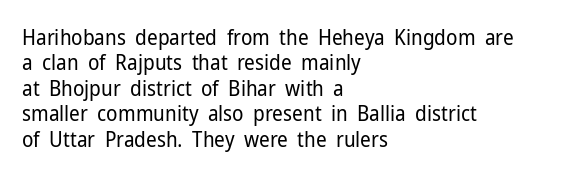
The image shows 21 px text type, upright; set left-aligned, line spacing 1.21x, normal letter spacing, not underlined.
